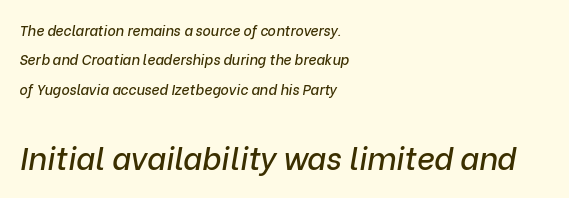
{"italic": "yes", "lean": "right", "slant_degrees": 9, "width": "normal", "stroke_contrast": "low", "x_height": "medium", "monospaced": "no", "underline": "no", "align": "left", "line_spacing": "loose", "line_spacing_ratio": 2.09, "letter_spacing": "normal", "letter_spacing_em": 0.0, "larger_block": "second", "size_ratio": 2.21, "glyph_px": 31}
